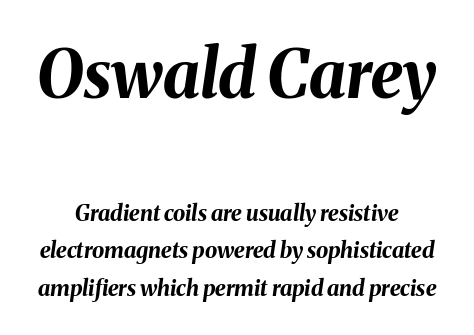
Q: Is the text bold? A: Yes.
Q: Is the text italic (slanted)? A: Yes, it leans right by about 8 degrees.
Q: Is the text underlined? A: No.
Q: Is the spacing between letters normal or unusually wide? A: Normal.
Q: Which block of text is set in a larger size, the first (top) or the second (bottom)? A: The first (top) one.
Q: Width (condensed, normal, or wide)? A: Normal.
Q: Stroke contrast? A: Medium.
Q: x-height? A: Medium.
Q: Monospaced? A: No.
